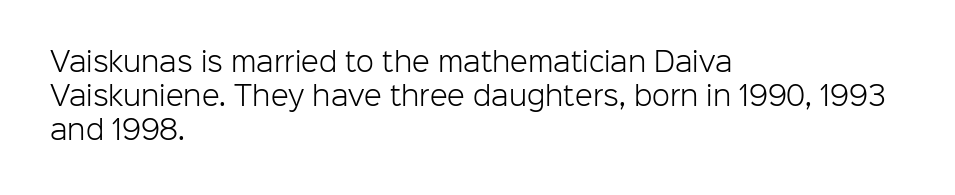
Q: Is the text bold? A: No.
Q: Is the text italic (slanted)? A: No, it is upright.
Q: Is the text underlined? A: No.
Q: How is the paragraph aligned? A: Left-aligned.
Q: Is the spacing between letters normal or unusually wide? A: Normal.
Q: Is the spacing between lines tight, normal or loose? A: Normal.
